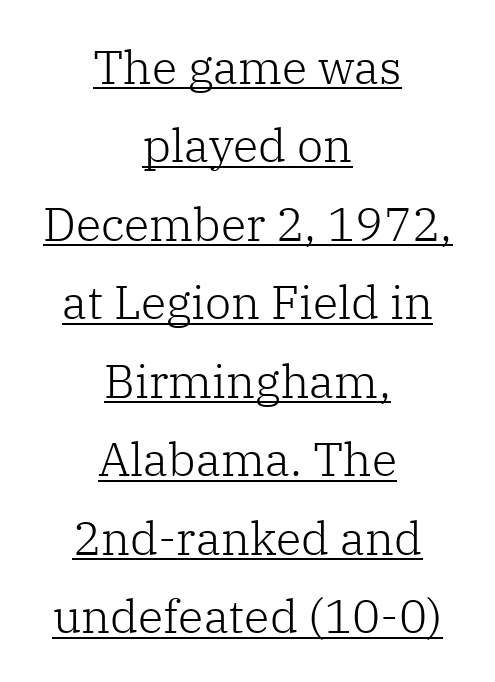
The image shows 47 px light serif type, upright; set centered, normal line spacing (1.67x), normal letter spacing, underlined; low stroke contrast and a medium x-height.
